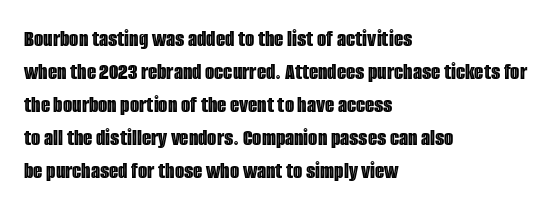
The lines are quadded left. Does extra space separate the letters? No, they use regular spacing. Tall strokes in this sample are plumb rather than angled. Notice how descenders clear the ascenders below comfortably — that's standard leading. This rendering features lettering with no underline.
